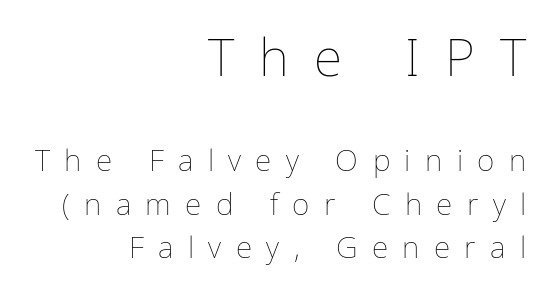
The image shows 52 px thin type, upright; set right-aligned, normal line spacing (1.44x), unusually wide letter spacing (+0.48 em), not underlined; the first (top) block is 1.73x larger; low stroke contrast and a medium x-height.
